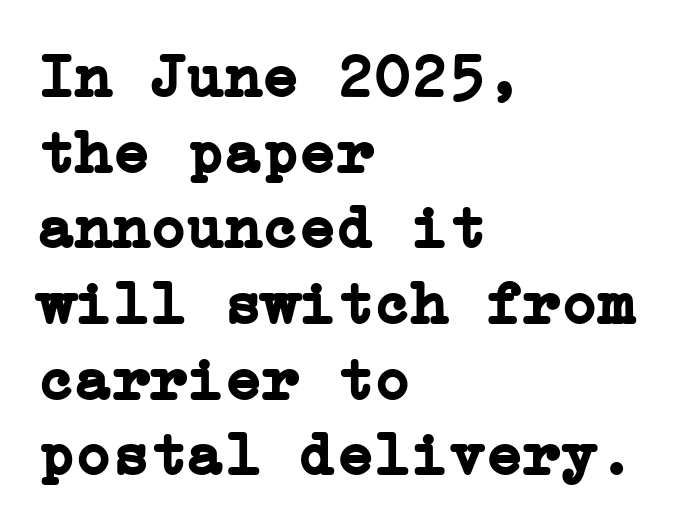
The image shows 62 px semibold serif type, upright; set left-aligned, line spacing 1.22x, normal letter spacing, not underlined; low stroke contrast and a medium x-height.
